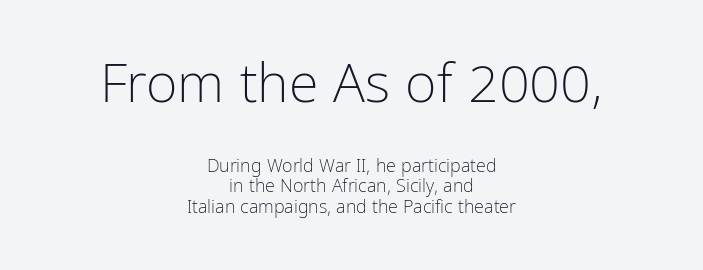
The image shows 54 px light, condensed sans-serif type, upright; set centered, tight line spacing (1.14x), normal letter spacing, not underlined; the first (top) block is 3.0x larger; low stroke contrast and a medium x-height.
